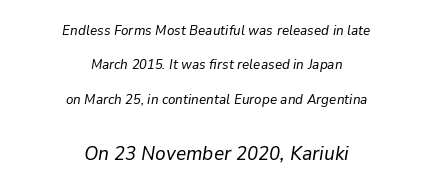
{"italic": "yes", "lean": "right", "slant_degrees": 9, "bold": "no", "underline": "no", "align": "center", "line_spacing": "loose", "line_spacing_ratio": 2.45, "letter_spacing": "normal", "letter_spacing_em": 0.0, "larger_block": "second", "size_ratio": 1.43, "glyph_px": 20}
